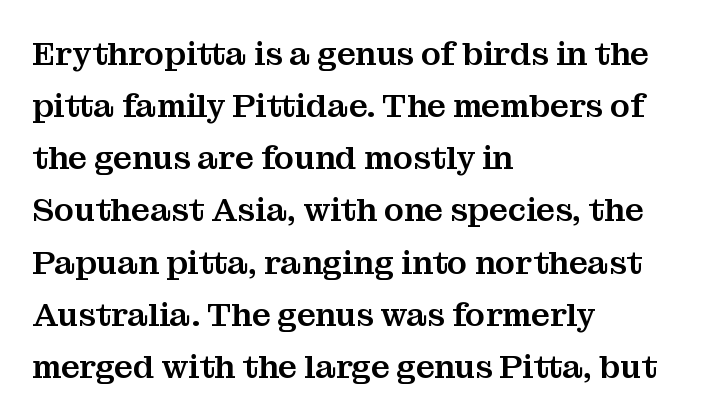
Q: Is the text italic (slanted)? A: No, it is upright.
Q: Is the typeface a serif or a sans-serif typeface? A: Serif.
Q: Is the text underlined? A: No.
Q: How is the paragraph aligned? A: Left-aligned.
Q: Is the spacing between letters normal or unusually wide? A: Normal.
Q: Is the spacing between lines tight, normal or loose? A: Normal.
Q: Width (condensed, normal, or wide)? A: Normal.
Q: Stroke contrast? A: Medium.
Q: x-height? A: Medium.
Q: Monospaced? A: No.
